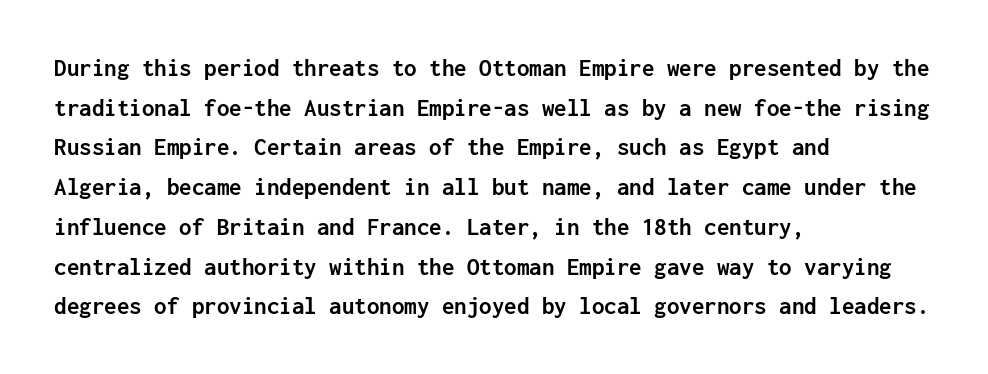
The words here are not underlined. Glyph-to-glyph distance matches everyday printed text. The rows are spaced the way most documents space them. The lettering holds an erect, upright posture throughout. Heavy-handed strokes throughout: this text is bold. Which margin do the lines hug? The left one — the right edge is uneven.
